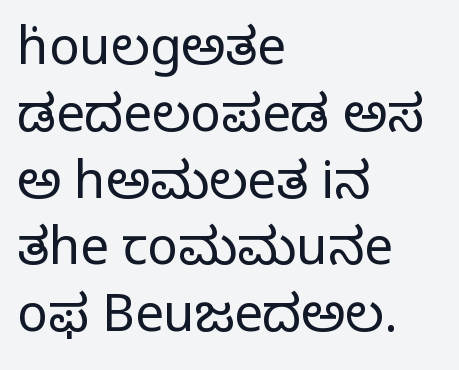
Q: Is the text bold? A: No.
Q: Is the text italic (slanted)? A: No, it is upright.
Q: Is the typeface a serif or a sans-serif typeface? A: Serif.
Q: Is the text underlined? A: No.
Q: How is the paragraph aligned? A: Left-aligned.
Q: Is the spacing between letters normal or unusually wide? A: Normal.
Q: Is the spacing between lines tight, normal or loose? A: Normal.
Q: Width (condensed, normal, or wide)? A: Normal.
Q: Stroke contrast? A: Low.
Q: x-height? A: Large.
Q: Monospaced? A: No.
